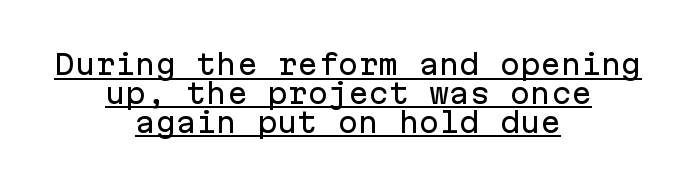
{"italic": "no", "underline": "yes", "align": "center", "line_spacing": "tight", "line_spacing_ratio": 1.07, "letter_spacing": "normal", "letter_spacing_em": 0.0, "glyph_px": 27}
